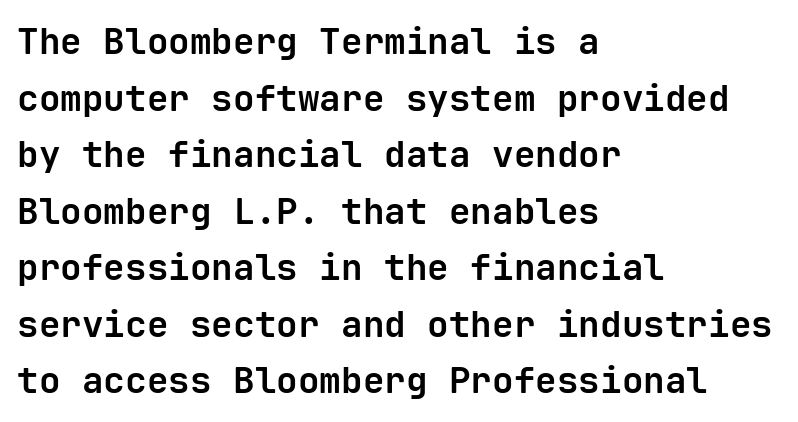
Rendered with straight, roman letterforms. The block of text has a typical density, with ordinary space between rows. These lines keep a tight, regular rhythm from letter to letter. The letters are bold, with thick, heavy strokes. Here the designer chose a console-style face with uniform glyph widths.
